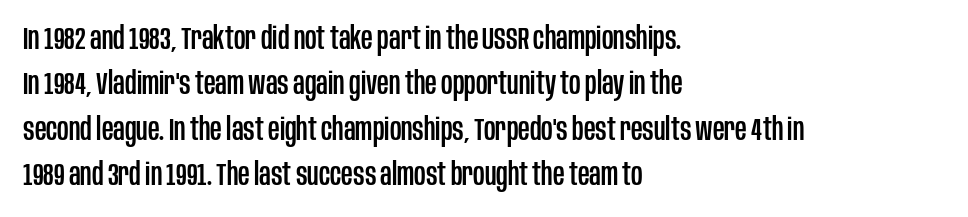
The image shows 32 px condensed sans-serif type, upright; set left-aligned, normal line spacing (1.42x), normal letter spacing, not underlined; low stroke contrast and a large x-height.
